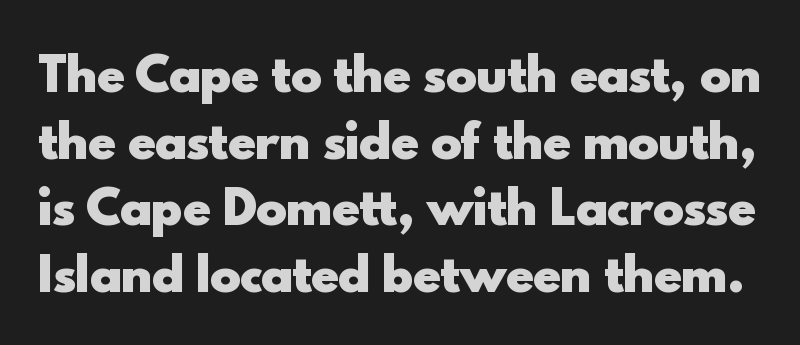
The image shows 46 px heavy sans-serif type, upright; set normal line spacing (1.45x), normal letter spacing, not underlined; a small x-height.
